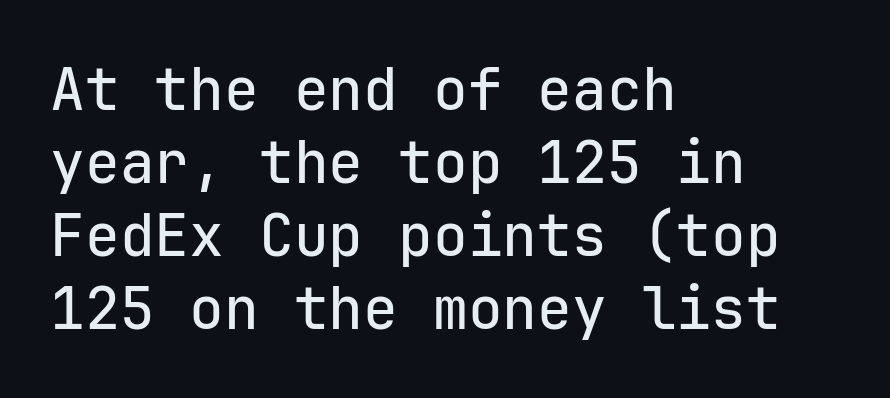
{"serif": "no", "italic": "no", "width": "normal", "stroke_contrast": "low", "x_height": "medium", "monospaced": "yes", "underline": "no", "align": "left", "line_spacing": "normal", "line_spacing_ratio": 1.26, "letter_spacing": "normal", "letter_spacing_em": 0.0, "glyph_px": 58}
